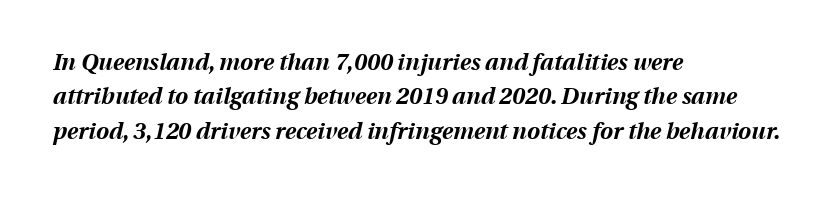
The image shows 23 px bold type, italic (leaning right); set left-aligned, normal line spacing (1.5x), normal letter spacing, not underlined.
